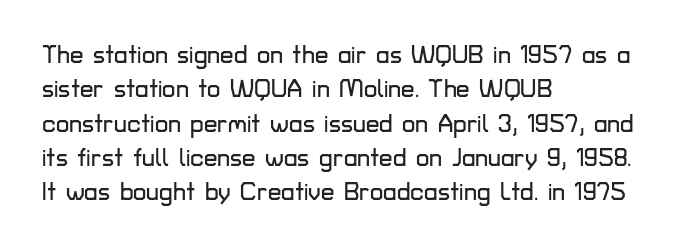
Q: Is the text italic (slanted)? A: No, it is upright.
Q: Is the text underlined? A: No.
Q: How is the paragraph aligned? A: Left-aligned.
Q: Is the spacing between letters normal or unusually wide? A: Normal.
Q: Is the spacing between lines tight, normal or loose? A: Normal.
